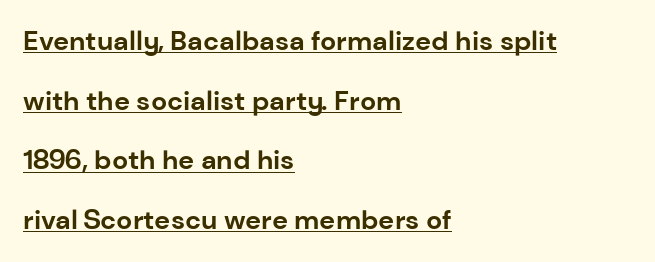
{"italic": "no", "bold": "yes", "underline": "yes", "align": "left", "line_spacing": "loose", "line_spacing_ratio": 2.21, "letter_spacing": "normal", "letter_spacing_em": 0.0, "glyph_px": 27}
